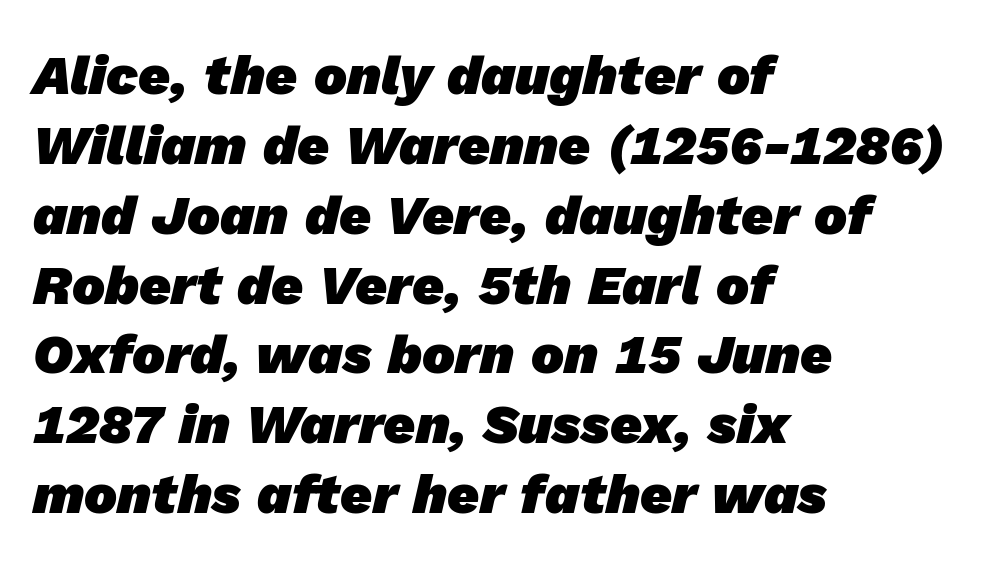
The image shows 55 px heavy sans-serif type; set left-aligned, normal line spacing (1.27x), normal letter spacing, not underlined; low stroke contrast and a medium x-height.
